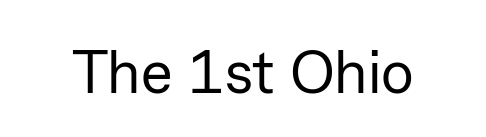
Q: Is the text bold? A: No.
Q: Is the text italic (slanted)? A: No, it is upright.
Q: Is the typeface a serif or a sans-serif typeface? A: Sans-serif.
Q: Is the text underlined? A: No.
Q: Is the spacing between letters normal or unusually wide? A: Normal.
Q: Width (condensed, normal, or wide)? A: Normal.
Q: Stroke contrast? A: Low.
Q: x-height? A: Medium.
Q: Monospaced? A: No.
